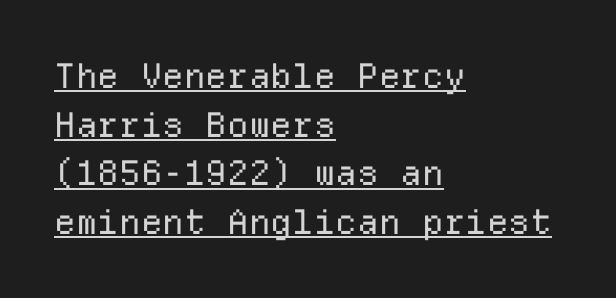
{"serif": "no", "italic": "no", "bold": "no", "weight": "regular", "width": "normal", "stroke_contrast": "low", "x_height": "medium", "monospaced": "yes", "underline": "yes", "align": "left", "line_spacing": "normal", "line_spacing_ratio": 1.43, "letter_spacing": "normal", "letter_spacing_em": 0.0, "glyph_px": 34}
